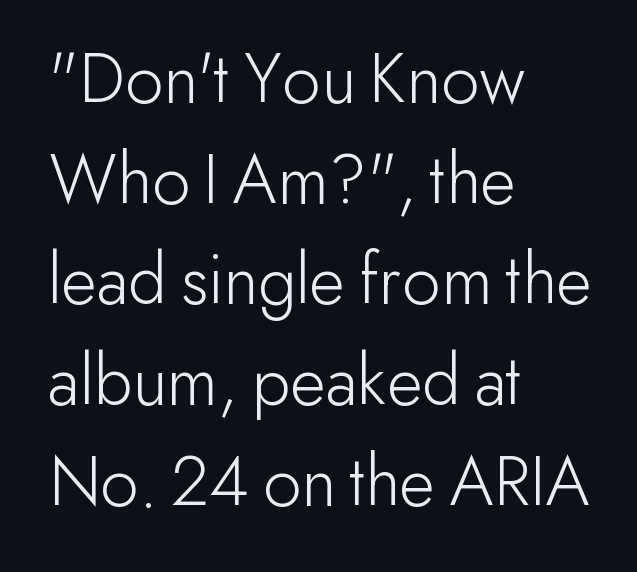
The image shows 74 px light sans-serif type, upright; set left-aligned, normal line spacing (1.36x), normal letter spacing, not underlined; low stroke contrast and a small x-height.
